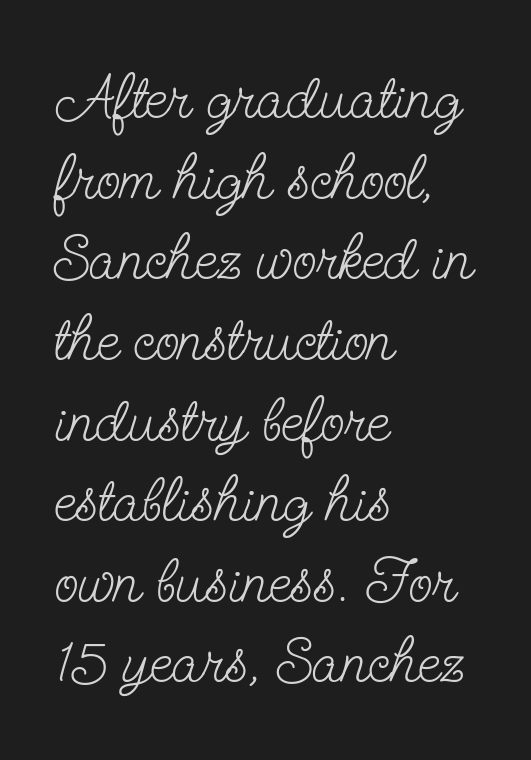
The image shows 63 px light, condensed serif type; set left-aligned, normal line spacing (1.28x), normal letter spacing, not underlined; low stroke contrast and a small x-height.
